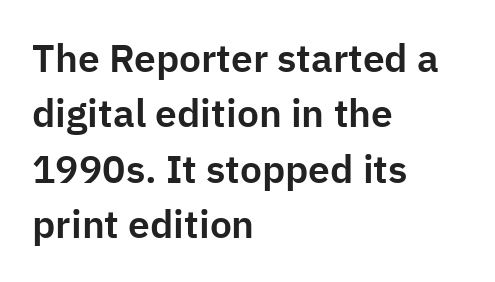
Q: Is the text italic (slanted)? A: No, it is upright.
Q: Is the typeface a serif or a sans-serif typeface? A: Sans-serif.
Q: Is the text underlined? A: No.
Q: How is the paragraph aligned? A: Left-aligned.
Q: Is the spacing between letters normal or unusually wide? A: Normal.
Q: Is the spacing between lines tight, normal or loose? A: Normal.
Q: Width (condensed, normal, or wide)? A: Normal.
Q: Stroke contrast? A: Low.
Q: x-height? A: Medium.
Q: Monospaced? A: No.
